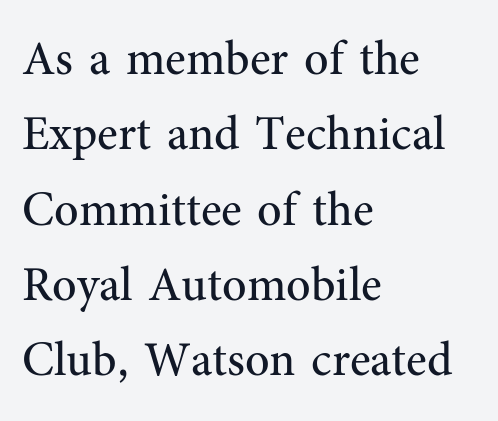
{"serif": "yes", "italic": "no", "bold": "no", "weight": "regular", "width": "normal", "stroke_contrast": "medium", "x_height": "medium", "monospaced": "no", "underline": "no", "align": "left", "line_spacing": "normal", "line_spacing_ratio": 1.57, "letter_spacing": "normal", "letter_spacing_em": 0.0, "glyph_px": 48}
